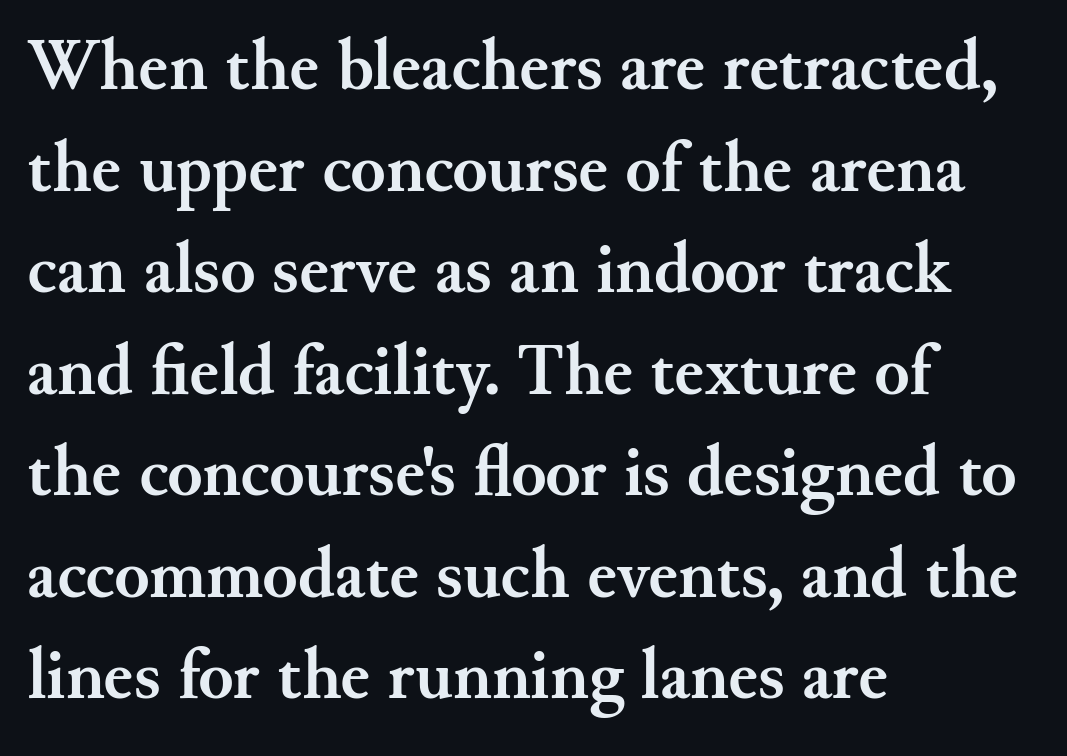
Q: Is the text bold? A: Yes.
Q: Is the text italic (slanted)? A: No, it is upright.
Q: Is the typeface a serif or a sans-serif typeface? A: Serif.
Q: Is the text underlined? A: No.
Q: How is the paragraph aligned? A: Left-aligned.
Q: Is the spacing between letters normal or unusually wide? A: Normal.
Q: Is the spacing between lines tight, normal or loose? A: Normal.
Q: Width (condensed, normal, or wide)? A: Normal.
Q: Stroke contrast? A: Medium.
Q: x-height? A: Small.
Q: Monospaced? A: No.
